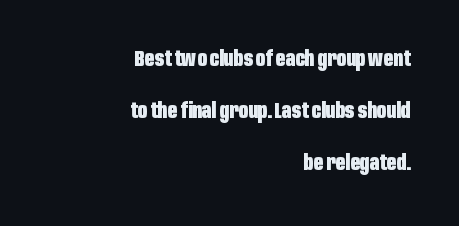
Q: Is the text bold? A: Yes.
Q: Is the text italic (slanted)? A: No, it is upright.
Q: Is the text underlined? A: No.
Q: How is the paragraph aligned? A: Right-aligned.
Q: Is the spacing between letters normal or unusually wide? A: Normal.
Q: Is the spacing between lines tight, normal or loose? A: Loose.
